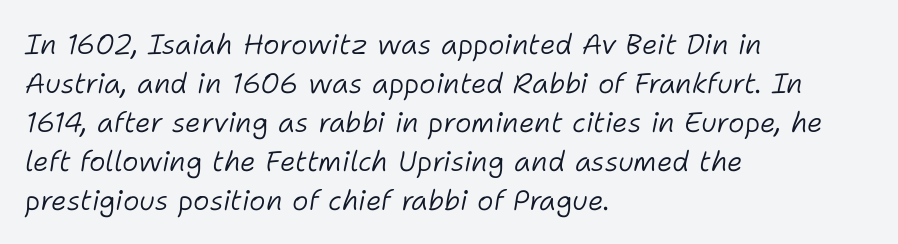
The passage shown is typed in a proportional face where columns would drift. Would a proofreader flag this as italicized? Yes. Evenly set lines give the paragraph a standard silhouette. In CSS terms this would be text-align: left. Think standard paragraph weight, or any step lighter than that. A typesetter would call this zero additional tracking.
